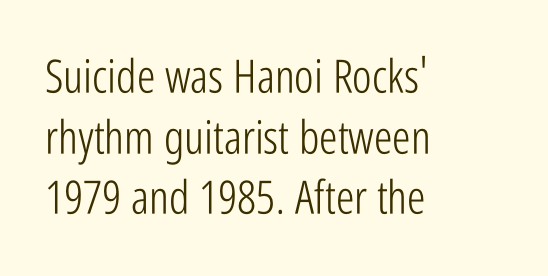
{"serif": "no", "italic": "no", "bold": "no", "weight": "light", "width": "condensed", "stroke_contrast": "low", "x_height": "medium", "monospaced": "no", "underline": "no", "align": "left", "line_spacing": "normal", "line_spacing_ratio": 1.32, "letter_spacing": "normal", "letter_spacing_em": 0.0, "glyph_px": 46}
